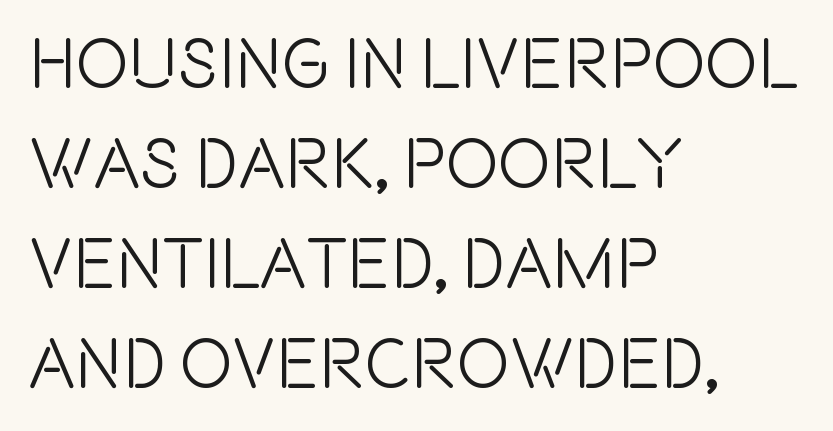
{"serif": "no", "italic": "no", "width": "condensed", "x_height": "large", "monospaced": "no", "underline": "no", "align": "left", "line_spacing": "normal", "line_spacing_ratio": 1.41, "letter_spacing": "normal", "letter_spacing_em": 0.0, "glyph_px": 71}
